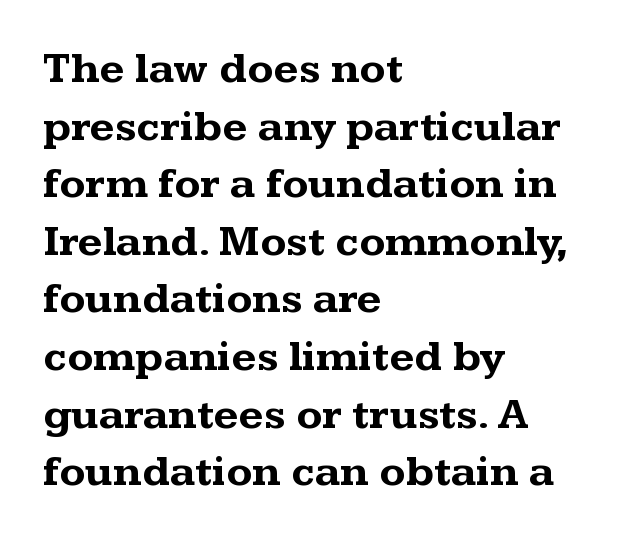
Q: Is the text bold? A: Yes.
Q: Is the text italic (slanted)? A: No, it is upright.
Q: Is the typeface a serif or a sans-serif typeface? A: Serif.
Q: Is the text underlined? A: No.
Q: How is the paragraph aligned? A: Left-aligned.
Q: Is the spacing between letters normal or unusually wide? A: Normal.
Q: Is the spacing between lines tight, normal or loose? A: Normal.
Q: Width (condensed, normal, or wide)? A: Wide.
Q: Stroke contrast? A: Medium.
Q: x-height? A: Medium.
Q: Monospaced? A: No.
